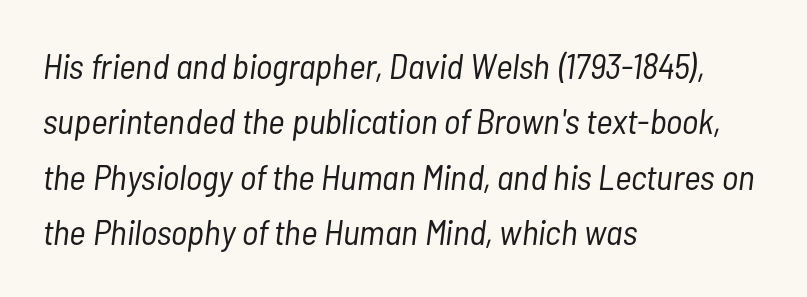
Q: Is the text bold? A: No.
Q: Is the text italic (slanted)? A: Yes, it leans right by about 7 degrees.
Q: Is the text underlined? A: No.
Q: How is the paragraph aligned? A: Left-aligned.
Q: Is the spacing between letters normal or unusually wide? A: Normal.
Q: Is the spacing between lines tight, normal or loose? A: Normal.
Q: Width (condensed, normal, or wide)? A: Condensed.
Q: Stroke contrast? A: Low.
Q: x-height? A: Medium.
Q: Monospaced? A: No.
